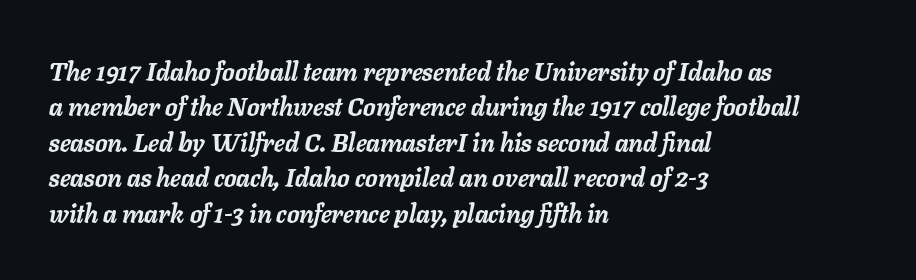
Each word holds together tightly as a unit, with standard inter-letter gaps. Line starts are locked; line ends wander. These lines carry a lot of weight — the face is fully bold. The text carries the slant typical of an italic or oblique font. Check under the words: just untouched page.
